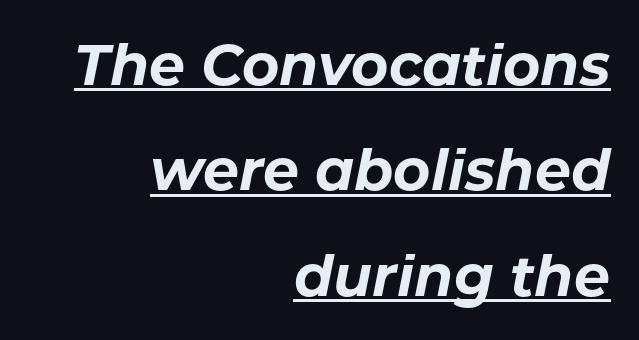
{"italic": "yes", "lean": "right", "slant_degrees": 11, "bold": "yes", "weight": "bold", "width": "normal", "stroke_contrast": "low", "x_height": "medium", "monospaced": "no", "underline": "yes", "align": "right", "line_spacing_ratio": 1.85, "letter_spacing": "normal", "letter_spacing_em": 0.0, "glyph_px": 57}
